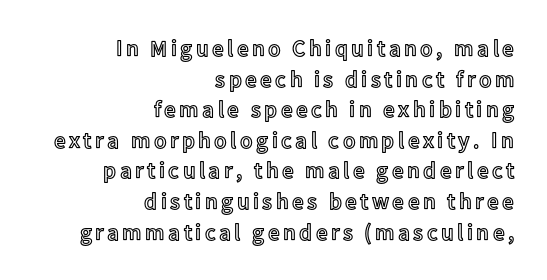
Q: Is the text italic (slanted)? A: No, it is upright.
Q: Is the text underlined? A: No.
Q: How is the paragraph aligned? A: Right-aligned.
Q: Is the spacing between lines tight, normal or loose? A: Normal.
